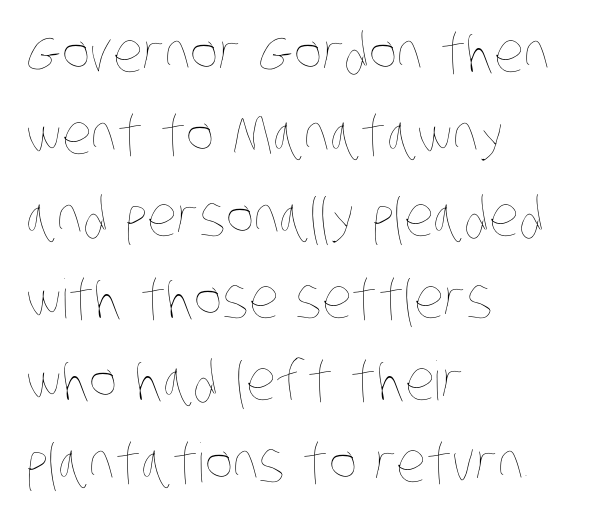
The image shows 54 px thin, condensed type; set left-aligned, normal line spacing (1.52x), normal letter spacing, not underlined; low stroke contrast and a large x-height.
